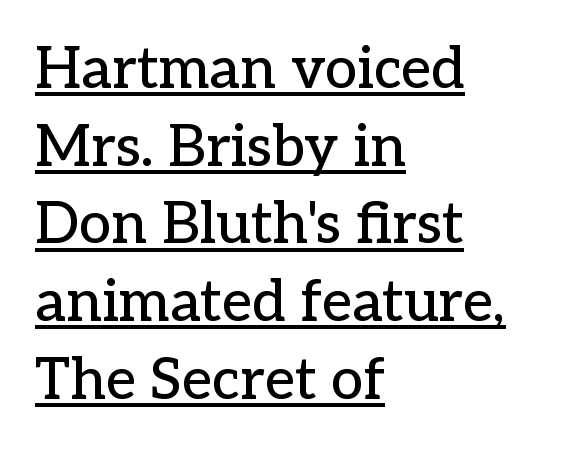
Q: Is the text italic (slanted)? A: No, it is upright.
Q: Is the typeface a serif or a sans-serif typeface? A: Serif.
Q: Is the text underlined? A: Yes.
Q: How is the paragraph aligned? A: Left-aligned.
Q: Is the spacing between letters normal or unusually wide? A: Normal.
Q: Is the spacing between lines tight, normal or loose? A: Normal.
Q: Width (condensed, normal, or wide)? A: Normal.
Q: Stroke contrast? A: Low.
Q: x-height? A: Medium.
Q: Monospaced? A: No.
